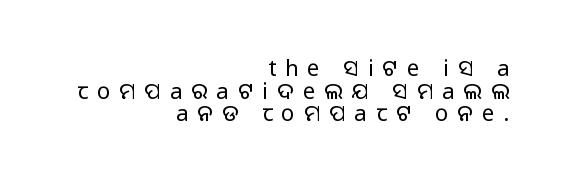
Q: Is the text bold? A: No.
Q: Is the text italic (slanted)? A: No, it is upright.
Q: Is the text underlined? A: No.
Q: How is the paragraph aligned? A: Right-aligned.
Q: Is the spacing between letters normal or unusually wide? A: Unusually wide.
Q: Is the spacing between lines tight, normal or loose? A: Tight.
